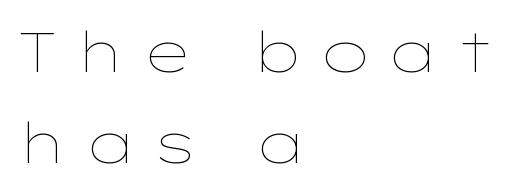
Ink coverage per letter is moderate at most. Observe the wide spacing: letters keep a clear distance from each other. This is the regular roman posture of the typeface. One glance says typical: line gaps are just what's usual. Looks like regular typesetting: each glyph gets only the width it needs. Rule under the text: the space is simply empty.
